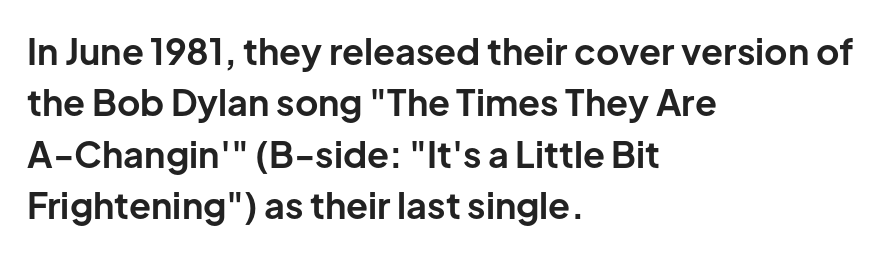
{"serif": "no", "italic": "no", "bold": "yes", "weight": "bold", "width": "normal", "stroke_contrast": "low", "x_height": "medium", "monospaced": "no", "underline": "no", "align": "left", "line_spacing": "normal", "line_spacing_ratio": 1.43, "letter_spacing": "normal", "letter_spacing_em": 0.0, "glyph_px": 36}
